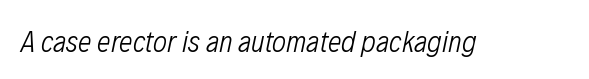
{"italic": "yes", "lean": "right", "slant_degrees": 12, "bold": "no", "weight": "light", "width": "condensed", "stroke_contrast": "low", "x_height": "medium", "monospaced": "no", "underline": "no", "letter_spacing": "normal", "letter_spacing_em": 0.0, "glyph_px": 30}
